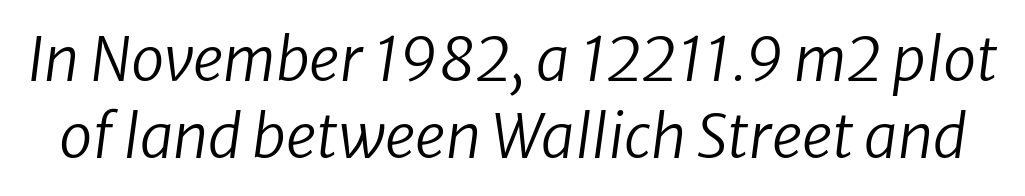
The image shows 60 px regular-weight sans-serif type; set normal line spacing (1.28x), normal letter spacing, not underlined; low stroke contrast and a medium x-height.
